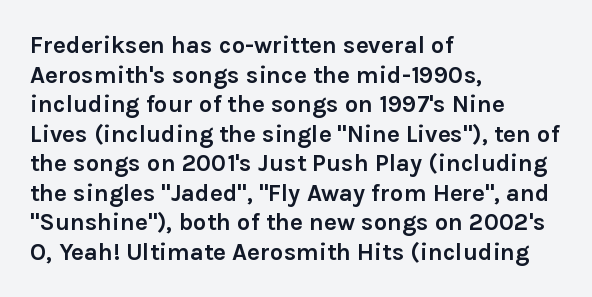
Nobody drew a line under any word here. The lettering stays uniformly vertical, giving the passage a roman look. Each word holds together tightly as a unit, with standard inter-letter gaps. A student would call this left alignment; a typographer would say flush left, rag right. Typographic density is high because the face is bold.
